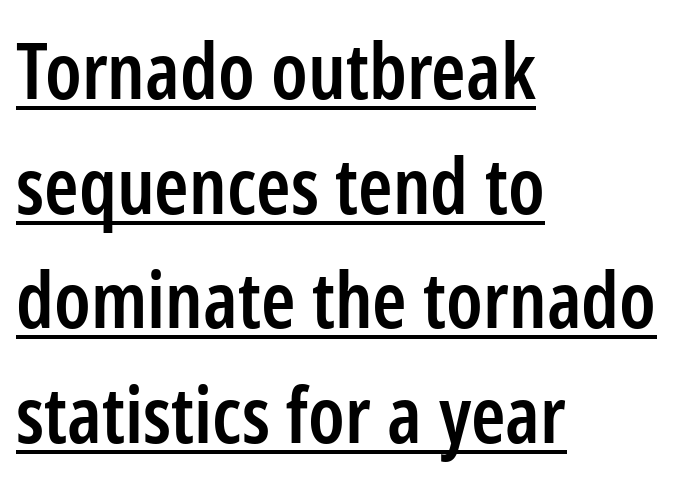
{"serif": "no", "italic": "no", "bold": "semi", "weight": "semibold", "width": "condensed", "stroke_contrast": "low", "x_height": "medium", "monospaced": "no", "underline": "yes", "align": "left", "line_spacing": "normal", "line_spacing_ratio": 1.47, "letter_spacing": "normal", "letter_spacing_em": 0.0, "glyph_px": 78}
